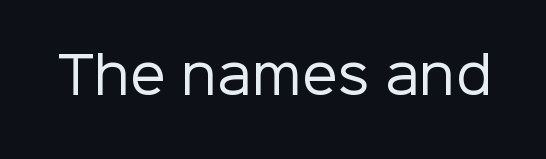
Q: Is the text bold? A: No.
Q: Is the text italic (slanted)? A: No, it is upright.
Q: Is the typeface a serif or a sans-serif typeface? A: Sans-serif.
Q: Is the text underlined? A: No.
Q: Is the spacing between letters normal or unusually wide? A: Normal.
Q: Width (condensed, normal, or wide)? A: Normal.
Q: Stroke contrast? A: Low.
Q: x-height? A: Medium.
Q: Monospaced? A: No.
